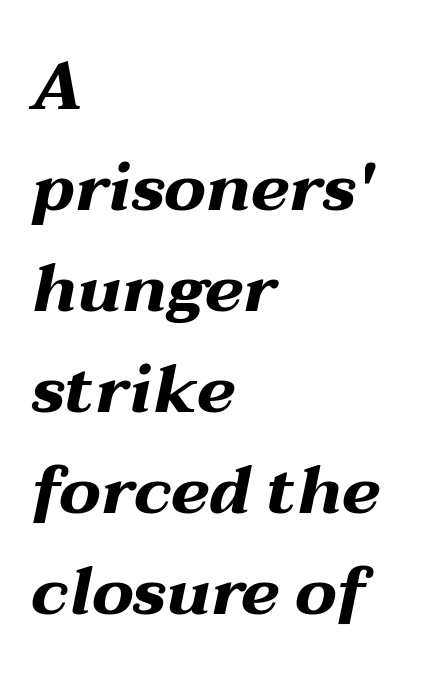
The image shows 66 px bold, wide type, italic (leaning right); set left-aligned, normal line spacing (1.53x), normal letter spacing, not underlined; medium stroke contrast and a medium x-height.
